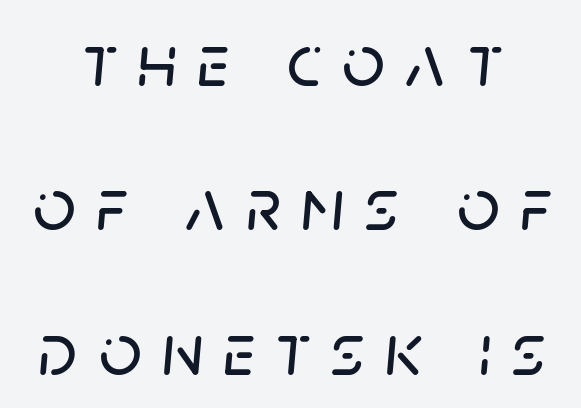
The image shows 74 px text type, italic (leaning right); set centered, loose line spacing (1.95x), unusually wide letter spacing (+0.28 em), not underlined; low stroke contrast and a large x-height.
